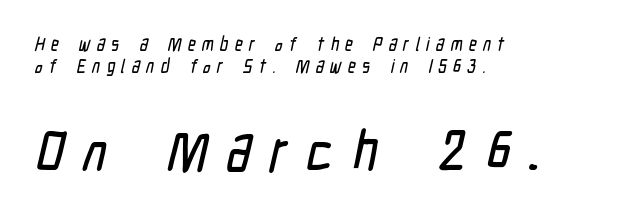
{"serif": "no", "width": "condensed", "stroke_contrast": "low", "x_height": "medium", "monospaced": "no", "underline": "no", "align": "left", "line_spacing": "tight", "line_spacing_ratio": 1.14, "letter_spacing": "wide", "letter_spacing_em": 0.33, "larger_block": "second", "size_ratio": 3.0, "glyph_px": 57}
